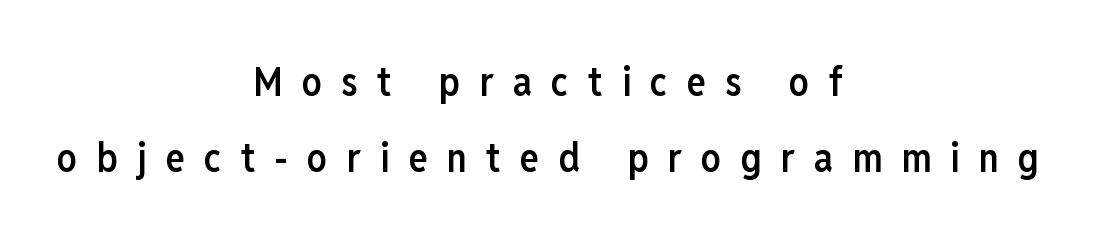
Q: Is the text bold? A: Semi-bold.
Q: Is the text italic (slanted)? A: No, it is upright.
Q: Is the typeface a serif or a sans-serif typeface? A: Sans-serif.
Q: Is the text underlined? A: No.
Q: How is the paragraph aligned? A: Centered.
Q: Is the spacing between letters normal or unusually wide? A: Unusually wide.
Q: Width (condensed, normal, or wide)? A: Condensed.
Q: Stroke contrast? A: Low.
Q: x-height? A: Medium.
Q: Monospaced? A: No.
